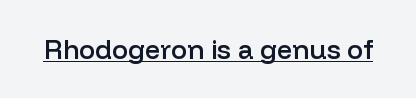
Q: Is the text bold? A: Semi-bold.
Q: Is the text italic (slanted)? A: No, it is upright.
Q: Is the text underlined? A: Yes.
Q: Is the spacing between letters normal or unusually wide? A: Normal.
